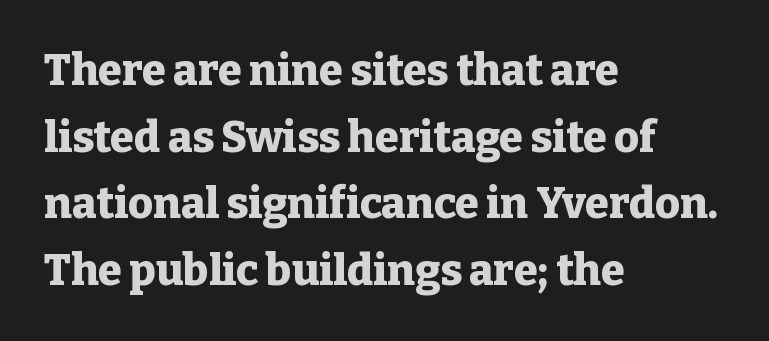
The image shows 43 px heavy serif type, upright; set left-aligned, normal line spacing (1.55x), normal letter spacing, not underlined; low stroke contrast and a medium x-height.
